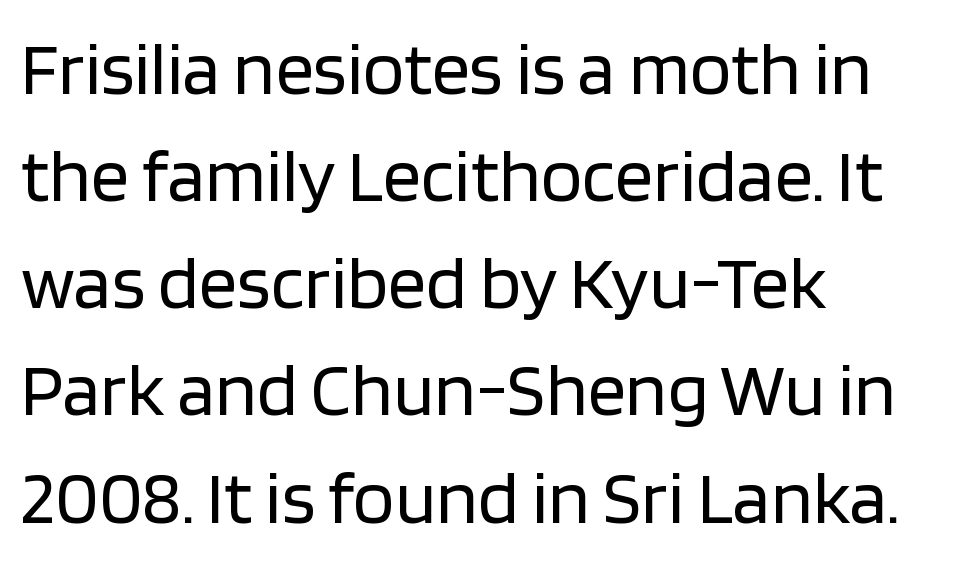
Q: Is the text bold? A: No.
Q: Is the text italic (slanted)? A: No, it is upright.
Q: Is the typeface a serif or a sans-serif typeface? A: Sans-serif.
Q: Is the text underlined? A: No.
Q: How is the paragraph aligned? A: Left-aligned.
Q: Is the spacing between letters normal or unusually wide? A: Normal.
Q: Is the spacing between lines tight, normal or loose? A: Normal.
Q: Width (condensed, normal, or wide)? A: Normal.
Q: Stroke contrast? A: Low.
Q: x-height? A: Large.
Q: Monospaced? A: No.
